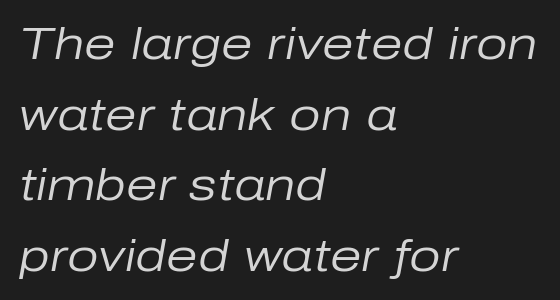
{"italic": "yes", "lean": "right", "slant_degrees": 10, "bold": "no", "weight": "regular", "width": "normal", "stroke_contrast": "low", "x_height": "medium", "monospaced": "no", "underline": "no", "align": "left", "line_spacing": "normal", "line_spacing_ratio": 1.57, "letter_spacing": "normal", "letter_spacing_em": 0.0, "glyph_px": 45}
